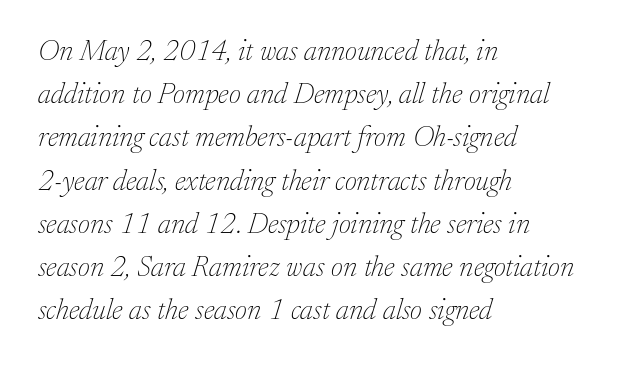
{"serif": "yes", "italic": "yes", "lean": "right", "slant_degrees": 17, "bold": "no", "weight": "thin", "width": "normal", "stroke_contrast": "low", "x_height": "medium", "monospaced": "no", "underline": "no", "align": "left", "line_spacing": "normal", "line_spacing_ratio": 1.49, "letter_spacing": "normal", "letter_spacing_em": 0.0, "glyph_px": 29}
